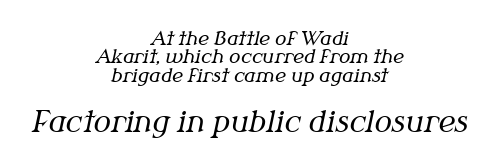
Q: Is the text bold? A: No.
Q: Is the text italic (slanted)? A: Yes, it leans right by about 12 degrees.
Q: Is the typeface a serif or a sans-serif typeface? A: Serif.
Q: Is the text underlined? A: No.
Q: How is the paragraph aligned? A: Centered.
Q: Is the spacing between letters normal or unusually wide? A: Normal.
Q: Is the spacing between lines tight, normal or loose? A: Tight.
Q: Which block of text is set in a larger size, the first (top) or the second (bottom)? A: The second (bottom) one.
Q: Width (condensed, normal, or wide)? A: Normal.
Q: Stroke contrast? A: Medium.
Q: x-height? A: Medium.
Q: Monospaced? A: No.
